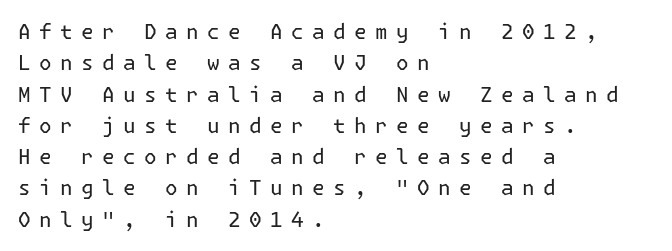
{"italic": "no", "bold": "no", "underline": "no", "align": "left", "line_spacing": "normal", "line_spacing_ratio": 1.49, "letter_spacing": "wide", "letter_spacing_em": 0.4, "glyph_px": 21}
